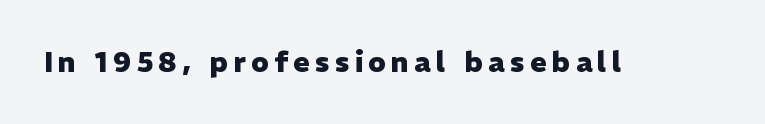
A clean baseline with only descenders dipping below it. Every letter is thick-stroked: bold, no question. Every stem runs plumb, perpendicular to the baseline. Typographically, this falls in the sans-serif category.
